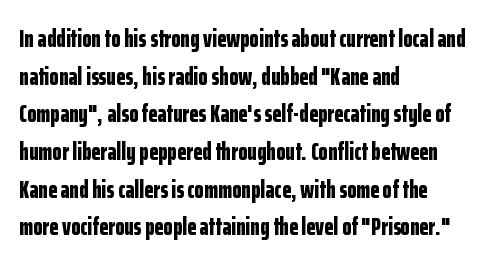
Heavy, bold letterforms. Quick note: underline off. The space between consecutive lines is moderate. This is roman type, the default non-slanted kind. The compositor pushed each line to the left boundary.
